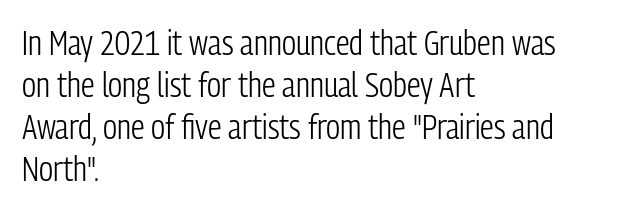
The image shows 34 px light, condensed sans-serif type, upright; set left-aligned, line spacing 1.24x, normal letter spacing, not underlined; low stroke contrast and a medium x-height.
